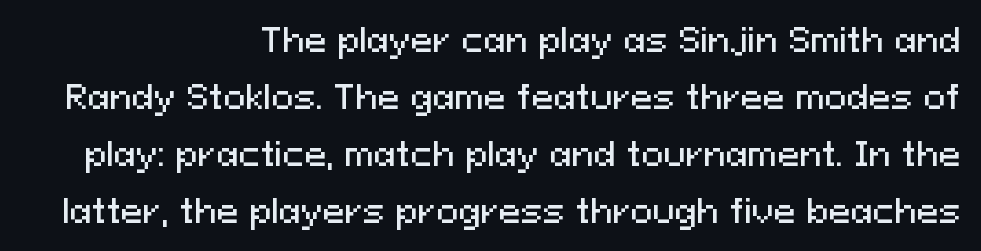
Q: Is the text italic (slanted)? A: No, it is upright.
Q: Is the typeface a serif or a sans-serif typeface? A: Sans-serif.
Q: Is the text underlined? A: No.
Q: How is the paragraph aligned? A: Right-aligned.
Q: Is the spacing between letters normal or unusually wide? A: Normal.
Q: Width (condensed, normal, or wide)? A: Normal.
Q: Stroke contrast? A: Medium.
Q: x-height? A: Medium.
Q: Monospaced? A: No.
